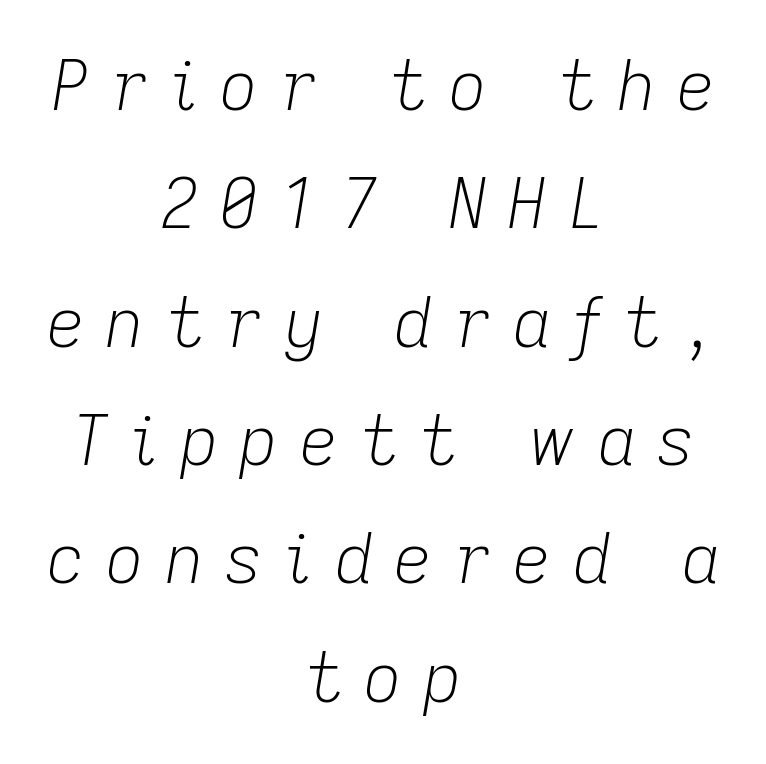
The image shows 68 px light type, italic (leaning right); set centered, line spacing 1.74x, unusually wide letter spacing (+0.3 em), not underlined; low stroke contrast and a medium x-height.
